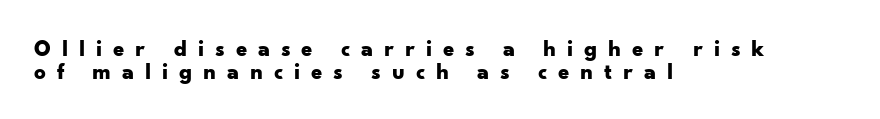
The image shows 23 px bold type, upright; set left-aligned, tight line spacing (0.99x), unusually wide letter spacing (+0.47 em), not underlined.
